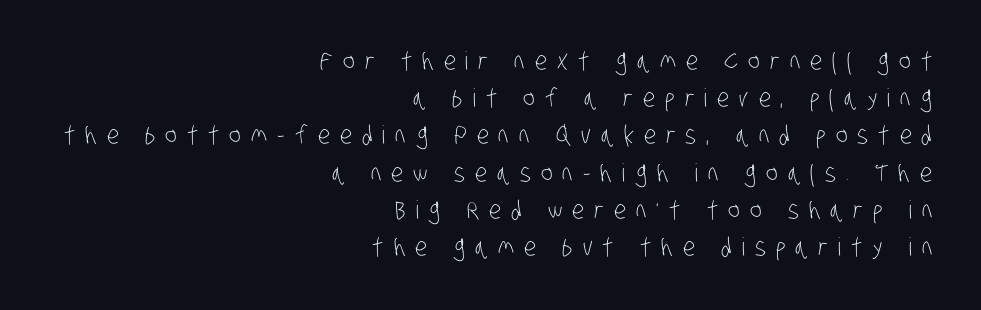
Q: Is the text bold? A: No.
Q: Is the text underlined? A: No.
Q: How is the paragraph aligned? A: Right-aligned.
Q: Is the spacing between letters normal or unusually wide? A: Unusually wide.
Q: Is the spacing between lines tight, normal or loose? A: Normal.
